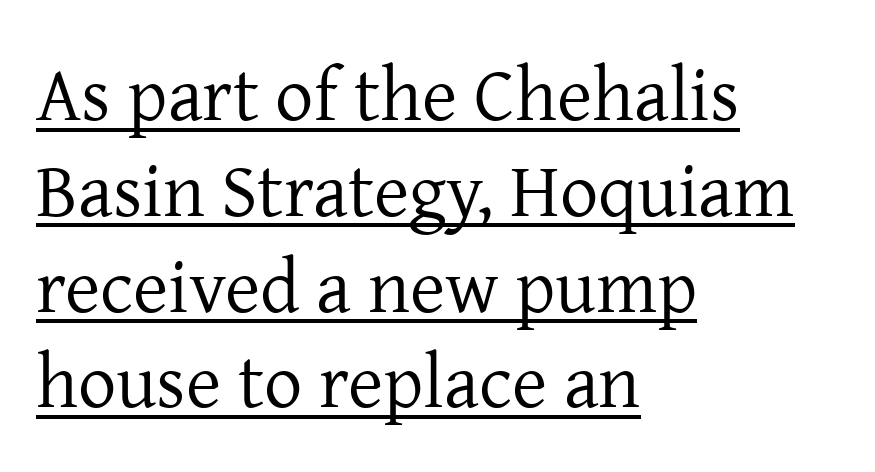
{"serif": "yes", "italic": "no", "bold": "no", "weight": "regular", "width": "normal", "stroke_contrast": "low", "x_height": "medium", "monospaced": "no", "underline": "yes", "align": "left", "line_spacing": "normal", "line_spacing_ratio": 1.26, "letter_spacing": "normal", "letter_spacing_em": 0.0, "glyph_px": 76}
